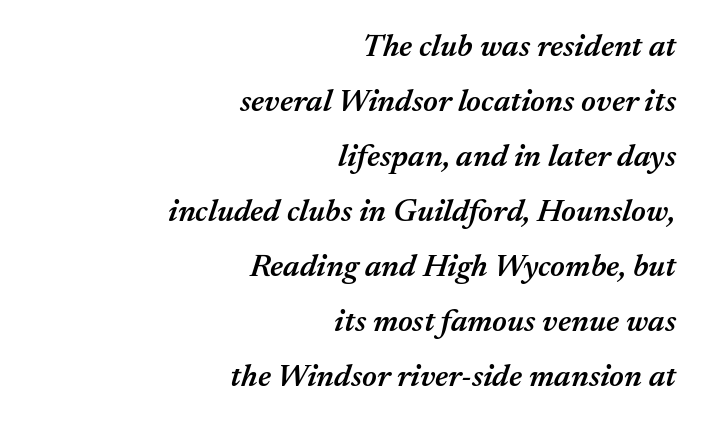
The image shows 32 px semibold type, italic (leaning right); set right-aligned, line spacing 1.72x, normal letter spacing, not underlined; medium stroke contrast and a medium x-height.
